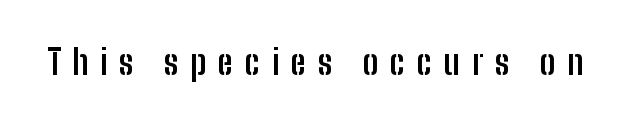
{"serif": "no", "italic": "no", "bold": "yes", "weight": "semibold", "width": "condensed", "stroke_contrast": "low", "x_height": "medium", "monospaced": "no", "underline": "no", "letter_spacing": "wide", "letter_spacing_em": 0.33, "glyph_px": 35}
